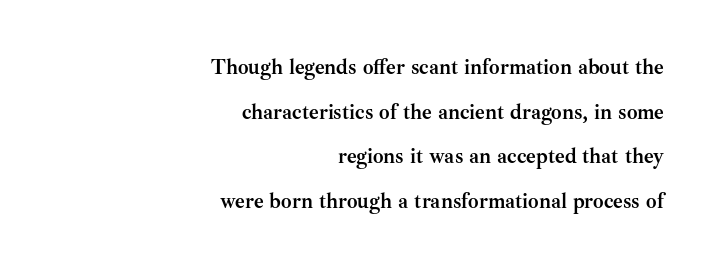
Q: Is the text bold? A: Yes.
Q: Is the text italic (slanted)? A: No, it is upright.
Q: Is the text underlined? A: No.
Q: How is the paragraph aligned? A: Right-aligned.
Q: Is the spacing between letters normal or unusually wide? A: Normal.
Q: Is the spacing between lines tight, normal or loose? A: Loose.
